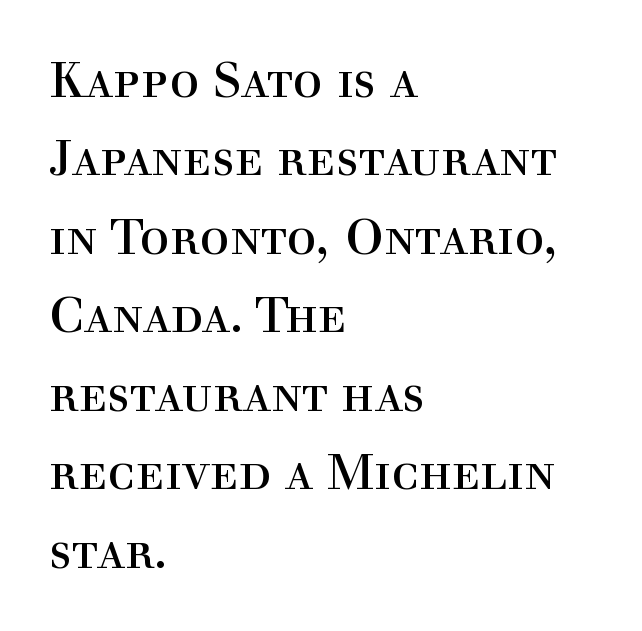
The image shows 50 px regular-weight serif type, upright; set left-aligned, normal line spacing (1.57x), normal letter spacing, not underlined; a medium x-height.
